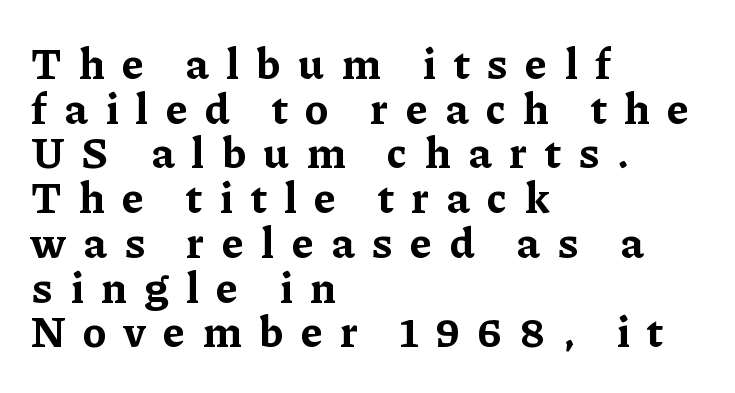
{"serif": "yes", "italic": "no", "bold": "yes", "weight": "bold", "width": "normal", "stroke_contrast": "low", "x_height": "medium", "monospaced": "no", "underline": "no", "align": "left", "line_spacing": "tight", "line_spacing_ratio": 1.04, "letter_spacing": "wide", "letter_spacing_em": 0.4, "glyph_px": 43}
